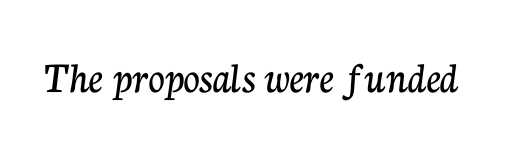
Q: Is the text italic (slanted)? A: Yes.
Q: Is the typeface a serif or a sans-serif typeface? A: Serif.
Q: Is the text underlined? A: No.
Q: Is the spacing between letters normal or unusually wide? A: Normal.
Q: Width (condensed, normal, or wide)? A: Normal.
Q: Stroke contrast? A: Low.
Q: x-height? A: Medium.
Q: Monospaced? A: No.
